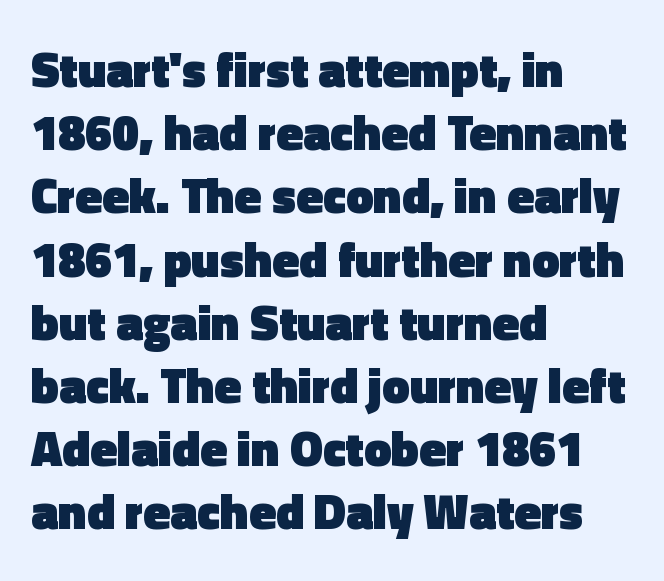
Q: Is the text bold? A: Yes.
Q: Is the text italic (slanted)? A: No, it is upright.
Q: Is the typeface a serif or a sans-serif typeface? A: Sans-serif.
Q: Is the text underlined? A: No.
Q: How is the paragraph aligned? A: Left-aligned.
Q: Is the spacing between letters normal or unusually wide? A: Normal.
Q: Is the spacing between lines tight, normal or loose? A: Normal.
Q: Width (condensed, normal, or wide)? A: Normal.
Q: x-height? A: Medium.
Q: Monospaced? A: No.
